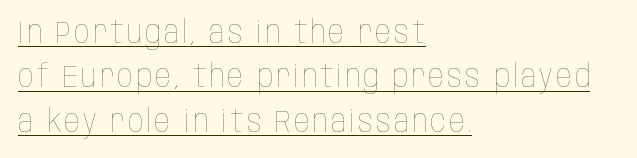
{"italic": "no", "bold": "no", "weight": "thin", "width": "condensed", "stroke_contrast": "low", "x_height": "large", "monospaced": "no", "underline": "yes", "align": "left", "line_spacing": "normal", "line_spacing_ratio": 1.43, "glyph_px": 31}
